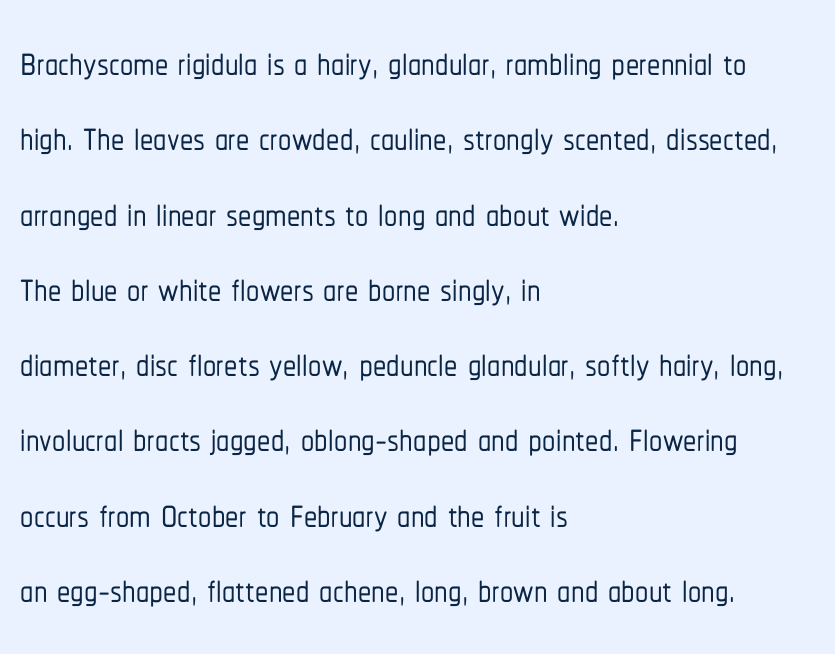
Q: Is the text italic (slanted)? A: No, it is upright.
Q: Is the typeface a serif or a sans-serif typeface? A: Sans-serif.
Q: Is the text underlined? A: No.
Q: How is the paragraph aligned? A: Left-aligned.
Q: Is the spacing between letters normal or unusually wide? A: Normal.
Q: Is the spacing between lines tight, normal or loose? A: Normal.
Q: Width (condensed, normal, or wide)? A: Condensed.
Q: Stroke contrast? A: Low.
Q: x-height? A: Medium.
Q: Monospaced? A: No.
